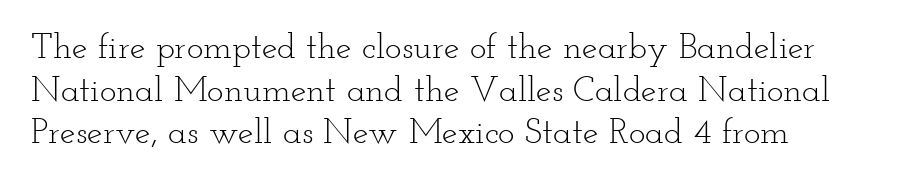
Is the block centered? No — it sits flush against the left margin. Upright lettering throughout. Each row of text sits above clean, open space. These lines are rendered in a variable-pitch font. The strokes carry an ordinary text weight at most. Yep, those are serifs on the letters.
